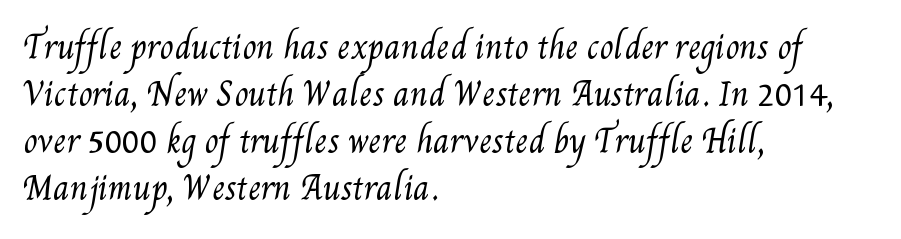
Vertically, the passage feels balanced, rows spaced as you'd expect. Which margin do the lines hug? The left one — the right edge is uneven. Is the letter spacing exaggerated? No — it looks like the ordinary default. The passage shown is not underscored anywhere. Think of a printed novel: that variable character pitch is what you see here.
